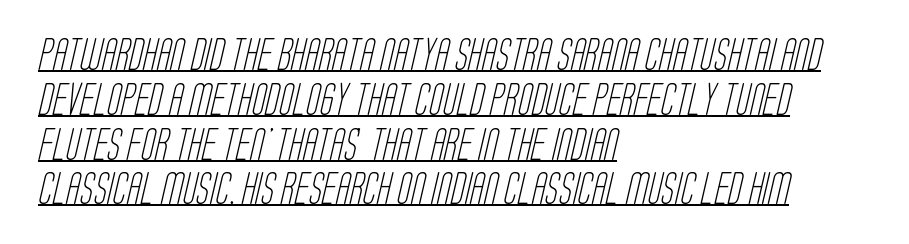
The image shows 32 px light, condensed sans-serif type; set left-aligned, normal line spacing (1.4x), normal letter spacing, underlined; low stroke contrast and a large x-height.
